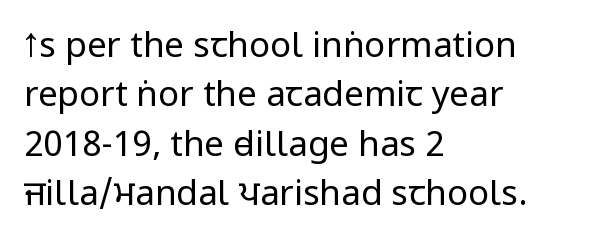
Line spacing here is normal. Alignment: flush left. Descender tails drop into unmarked territory. The glyphs in this specimen are sans serif. Caption: standard tracking, unaltered.
